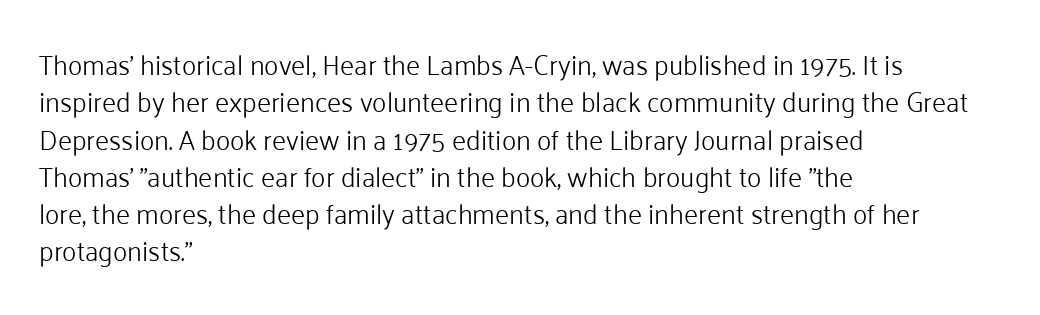
The image shows 27 px text type, upright; set left-aligned, normal line spacing (1.38x), normal letter spacing, not underlined.
